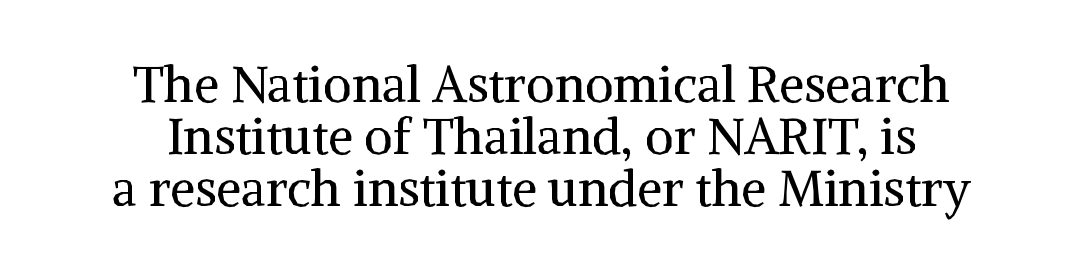
The typeface chosen for these lines features serifs. The rendering uses a small line-height, squeezing the rows. No italicization has been applied; the sample stays upright. Does extra space separate the letters? No, they use regular spacing.
